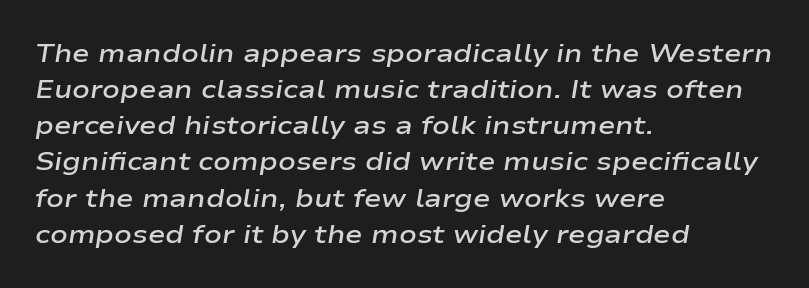
Every row of glyphs begins at an identical x-position on the left. The passage shown leans; its letterforms are oblique. Bare-footed words on every line. The rendering uses a semibold face; strokes are thickened but not to full bold.
